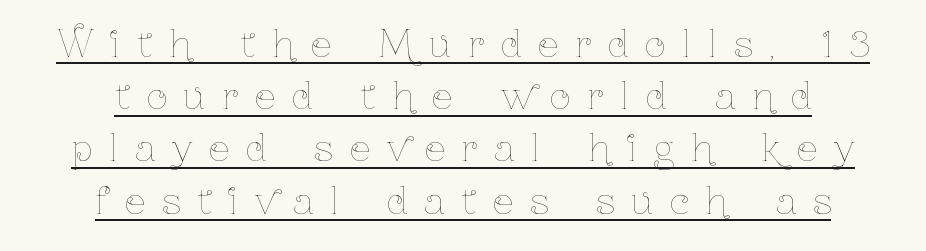
Q: Is the text bold? A: No.
Q: Is the text italic (slanted)? A: No, it is upright.
Q: Is the text underlined? A: Yes.
Q: How is the paragraph aligned? A: Centered.
Q: Is the spacing between letters normal or unusually wide? A: Unusually wide.
Q: Is the spacing between lines tight, normal or loose? A: Normal.
Q: Width (condensed, normal, or wide)? A: Condensed.
Q: Stroke contrast? A: Low.
Q: x-height? A: Medium.
Q: Monospaced? A: No.
